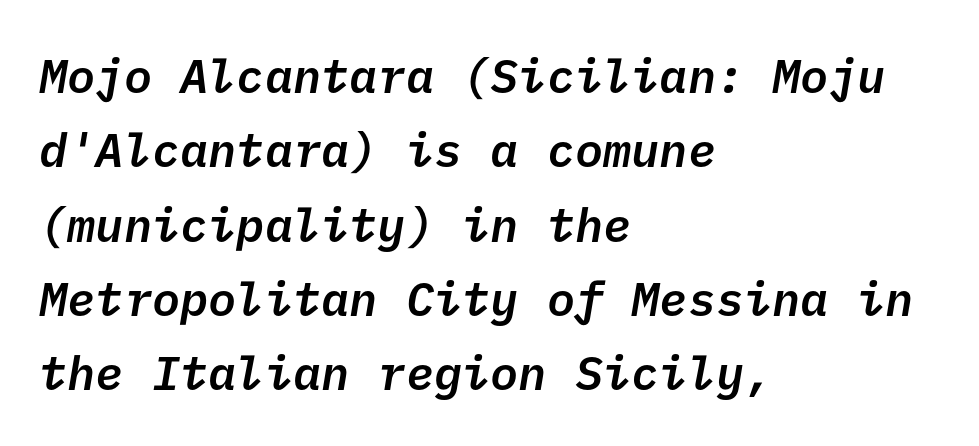
Rule under the text: the space is simply empty. Nothing sits at the stroke ends, so this counts as sans-serif. Casual observation: everything's shoved over to the left. Characters follow at the spacing the type designer built in. Semibold letterforms, between regular and bold.
